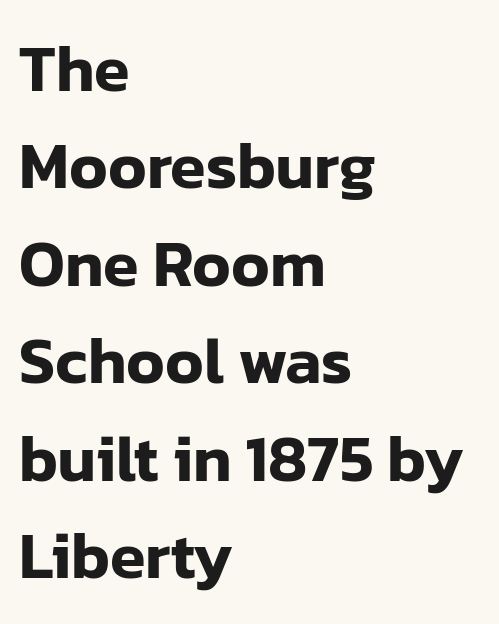
Every row of glyphs begins at an identical x-position on the left. It's the straight-up-and-down kind of type. If you measured baseline to baseline, you'd find a middling distance. There is no visible air inserted between adjacent glyphs.
